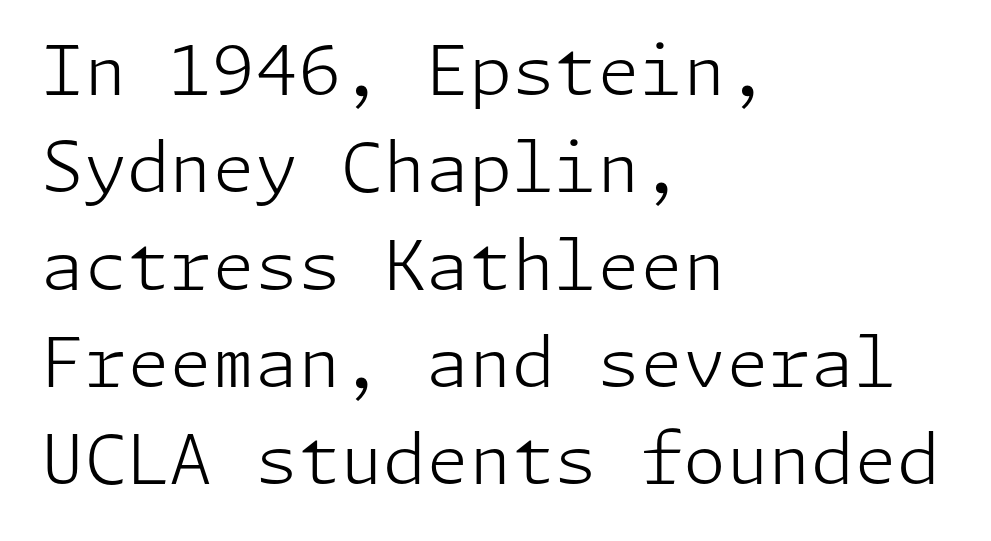
Q: Is the text bold? A: No.
Q: Is the text italic (slanted)? A: No, it is upright.
Q: Is the typeface a serif or a sans-serif typeface? A: Sans-serif.
Q: Is the text underlined? A: No.
Q: How is the paragraph aligned? A: Left-aligned.
Q: Is the spacing between letters normal or unusually wide? A: Normal.
Q: Is the spacing between lines tight, normal or loose? A: Normal.
Q: Width (condensed, normal, or wide)? A: Normal.
Q: Stroke contrast? A: Low.
Q: x-height? A: Medium.
